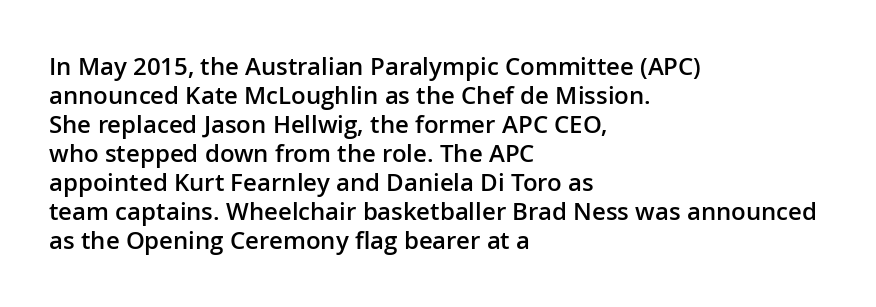
The image shows 24 px text type, upright; set left-aligned, line spacing 1.21x, normal letter spacing, not underlined.
